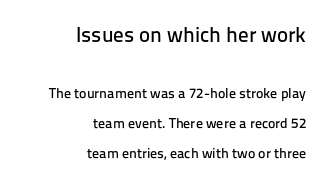
Quick note: underline off. Horizontal alignment here is rightward, an uncommon choice for prose. Two sizes are in play, and the larger belongs to the first block. Letter spacing: default. Upright lettering throughout. Leading is clearly above the norm, producing a sparse column.
